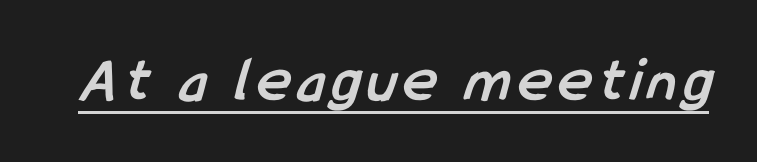
The glyphs have the mass of a bold cut. The type family on display is of the sans-serif kind. The rendering uses natural spacing where letterforms have individual widths. The specimen includes a rule beneath the text block's lines.
